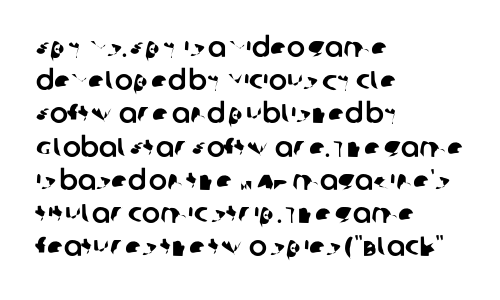
Q: Is the text underlined? A: No.
Q: How is the paragraph aligned? A: Left-aligned.
Q: Is the spacing between letters normal or unusually wide? A: Normal.
